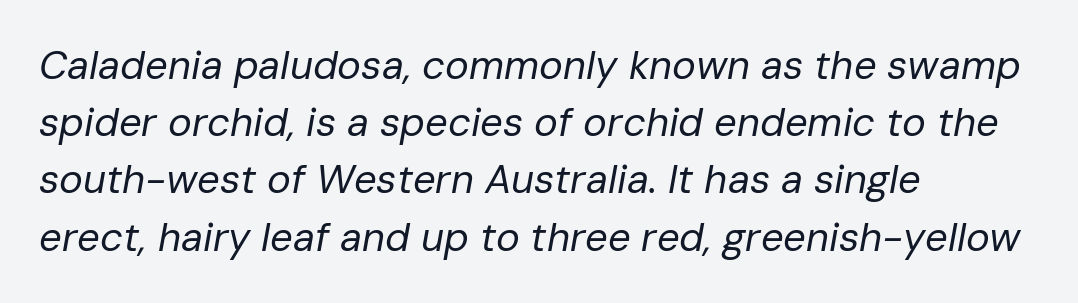
Stroke mass is kept to a normal reading level or below. Is there much room between lines? A standard amount, neither cramped nor airy. Anything drawn beneath the words? Only blank space. The rendering keeps characters at their native spacing.
